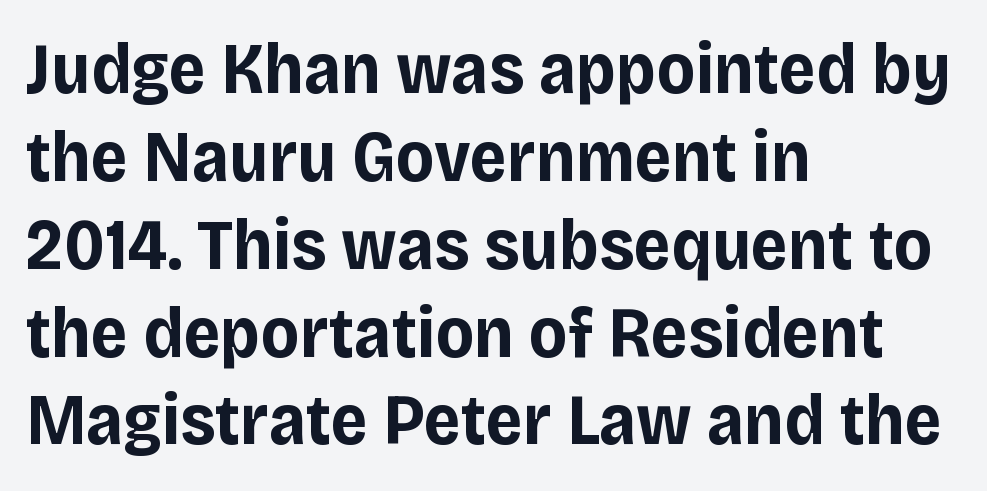
Q: Is the text bold? A: Yes.
Q: Is the text italic (slanted)? A: No, it is upright.
Q: Is the typeface a serif or a sans-serif typeface? A: Sans-serif.
Q: Is the text underlined? A: No.
Q: How is the paragraph aligned? A: Left-aligned.
Q: Is the spacing between letters normal or unusually wide? A: Normal.
Q: Width (condensed, normal, or wide)? A: Normal.
Q: Stroke contrast? A: Low.
Q: x-height? A: Large.
Q: Monospaced? A: No.
